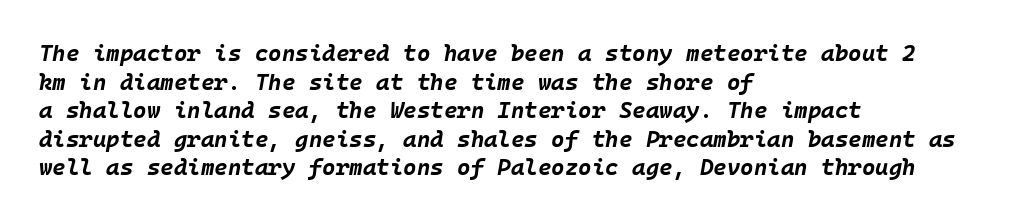
Q: Is the text bold? A: Yes.
Q: Is the text italic (slanted)? A: Yes, it leans right by about 10 degrees.
Q: Is the text underlined? A: No.
Q: How is the paragraph aligned? A: Left-aligned.
Q: Is the spacing between letters normal or unusually wide? A: Normal.
